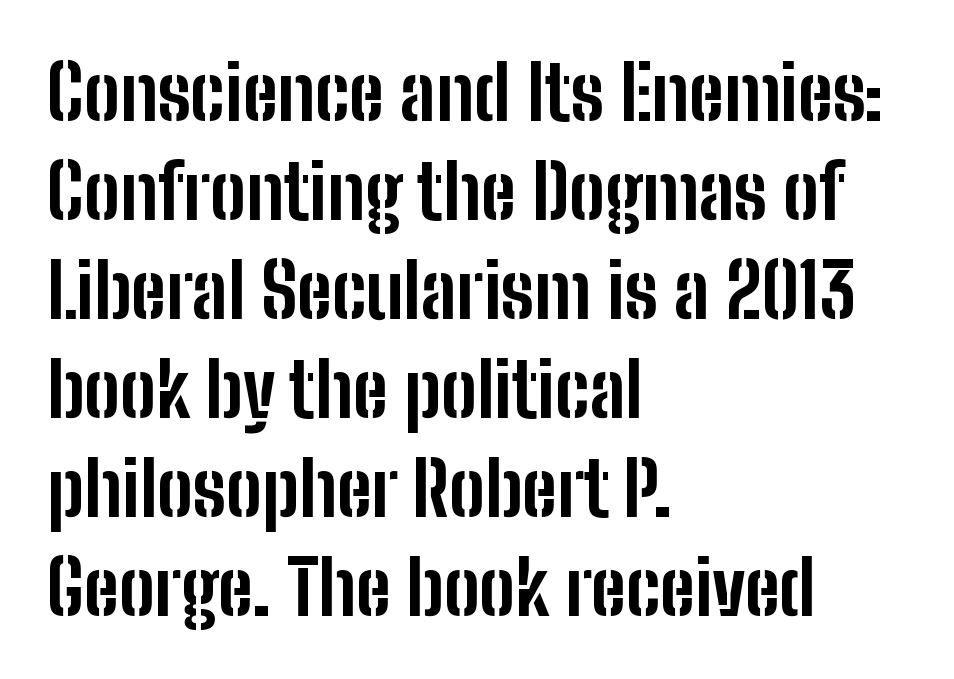
Is this a fixed-width face? No — the glyphs have proportional, varying widths. The designer left line spacing at the default. Compared with typical body copy, the letter spacing here is the same. This sample uses an upright cut, with every glyph sitting square on the baseline.
